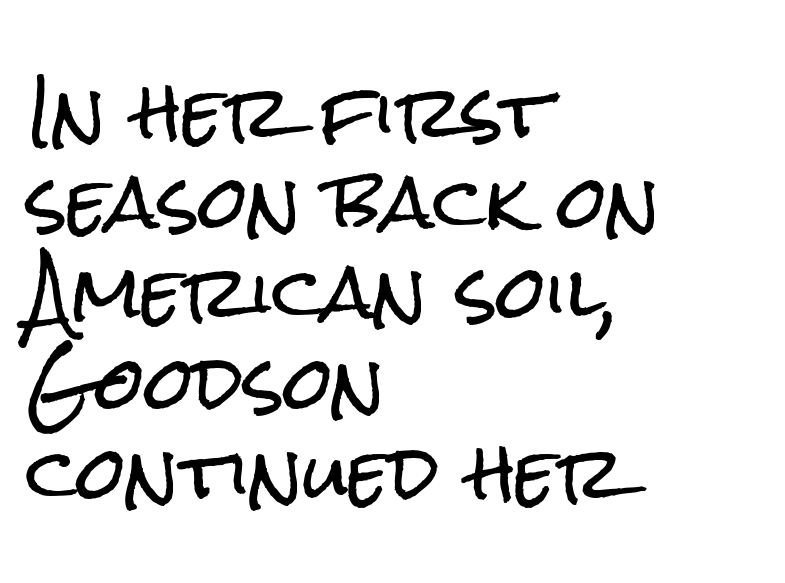
Q: Is the text italic (slanted)? A: No, it is upright.
Q: Is the typeface a serif or a sans-serif typeface? A: Sans-serif.
Q: Is the text underlined? A: No.
Q: How is the paragraph aligned? A: Left-aligned.
Q: Is the spacing between letters normal or unusually wide? A: Normal.
Q: Is the spacing between lines tight, normal or loose? A: Normal.
Q: Width (condensed, normal, or wide)? A: Condensed.
Q: Stroke contrast? A: Low.
Q: x-height? A: Medium.
Q: Monospaced? A: No.
